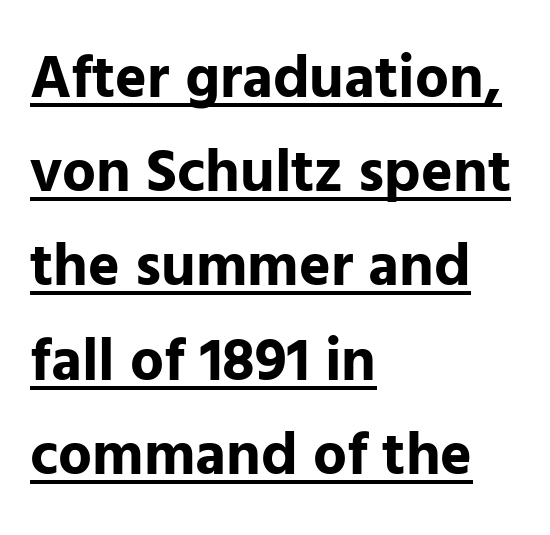
The image shows 60 px bold sans-serif type, upright; set left-aligned, normal line spacing (1.57x), normal letter spacing, underlined; low stroke contrast and a medium x-height.
